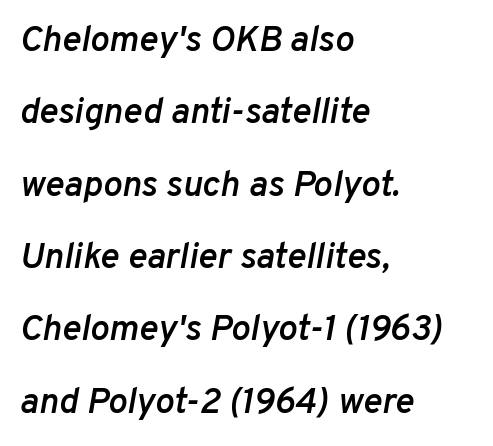
These lines carry some extra weight — a demibold, not a full bold. Think of a printed novel: that variable character pitch is what you see here. The rendering anchors every line to the left-hand side. Honestly, there is no underline to notice here at all.
